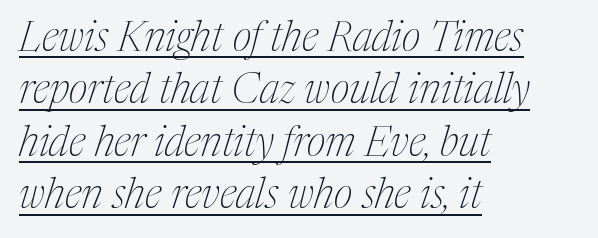
{"serif": "yes", "italic": "yes", "lean": "right", "slant_degrees": 17, "bold": "no", "weight": "thin", "width": "condensed", "stroke_contrast": "medium", "x_height": "medium", "monospaced": "no", "underline": "yes", "align": "left", "line_spacing": "normal", "line_spacing_ratio": 1.28, "letter_spacing": "normal", "letter_spacing_em": 0.0, "glyph_px": 41}
